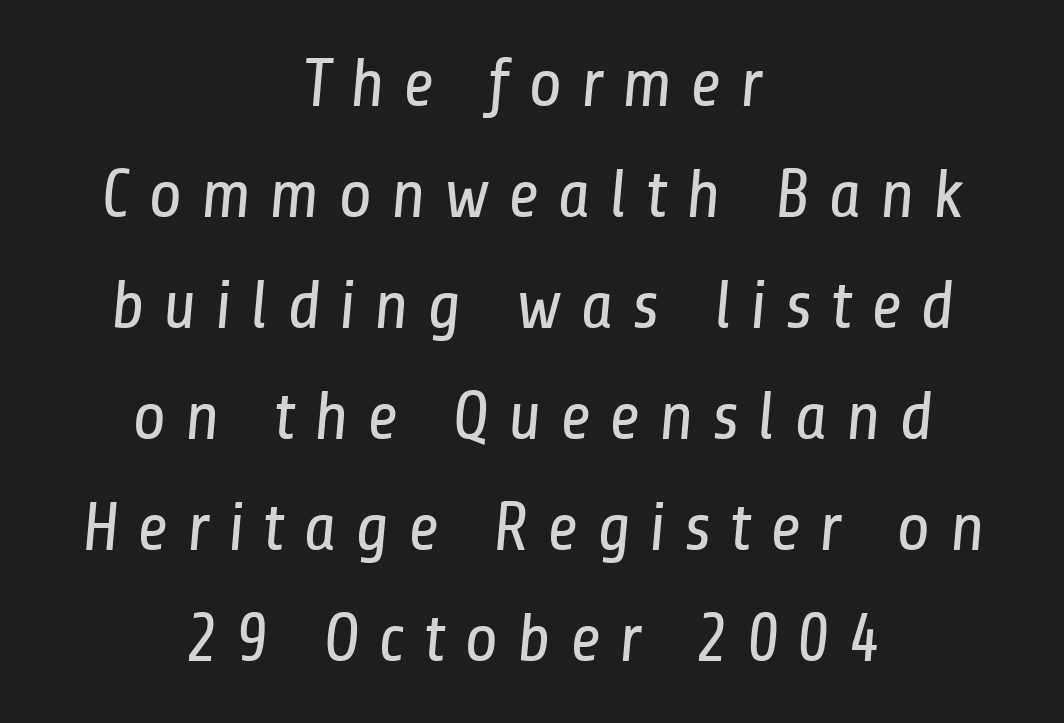
Q: Is the text bold? A: No.
Q: Is the typeface a serif or a sans-serif typeface? A: Sans-serif.
Q: Is the text underlined? A: No.
Q: How is the paragraph aligned? A: Centered.
Q: Is the spacing between letters normal or unusually wide? A: Unusually wide.
Q: Is the spacing between lines tight, normal or loose? A: Normal.
Q: Width (condensed, normal, or wide)? A: Condensed.
Q: Stroke contrast? A: Low.
Q: x-height? A: Medium.
Q: Monospaced? A: No.
